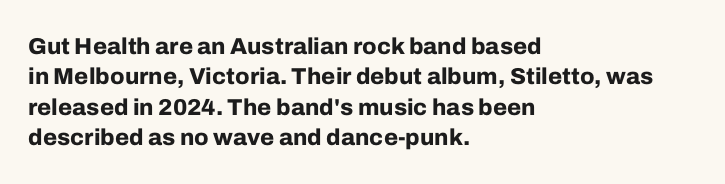
{"italic": "no", "bold": "yes", "underline": "no", "align": "left", "line_spacing": "normal", "line_spacing_ratio": 1.32, "letter_spacing": "normal", "letter_spacing_em": 0.0, "glyph_px": 23}
